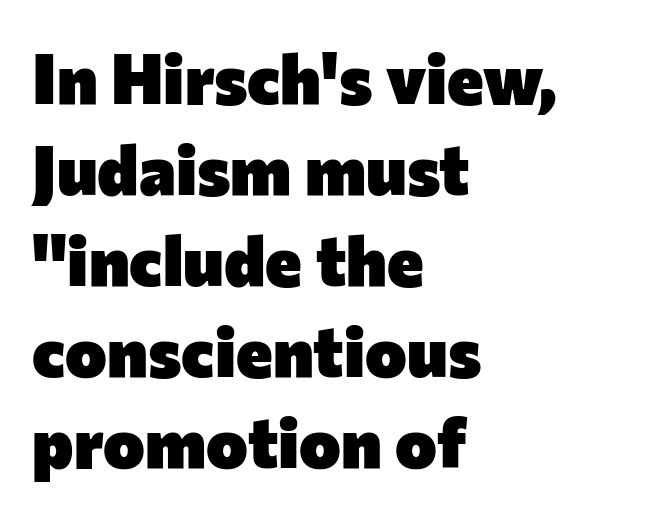
The image shows 70 px heavy sans-serif type, upright; set left-aligned, normal line spacing (1.3x), normal letter spacing, not underlined; low stroke contrast and a medium x-height.
